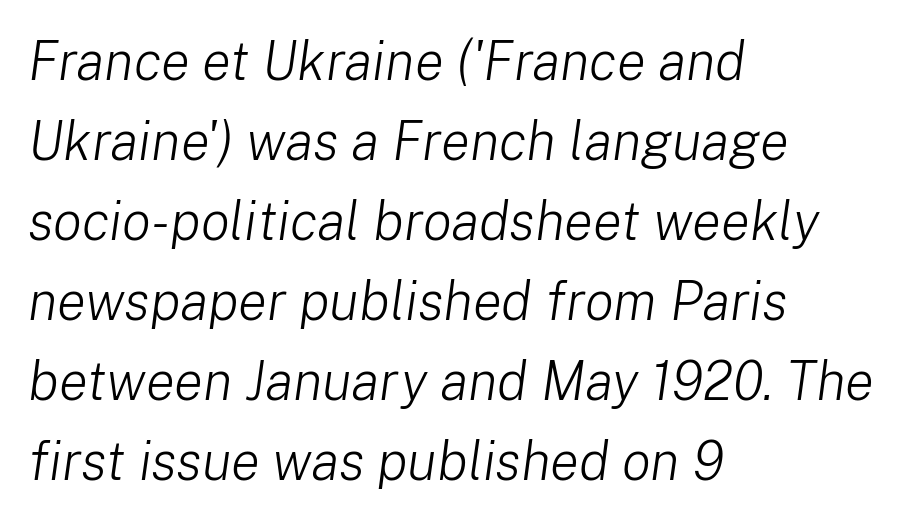
Q: Is the text bold? A: No.
Q: Is the text italic (slanted)? A: Yes, it leans right by about 8 degrees.
Q: Is the text underlined? A: No.
Q: How is the paragraph aligned? A: Left-aligned.
Q: Is the spacing between letters normal or unusually wide? A: Normal.
Q: Is the spacing between lines tight, normal or loose? A: Normal.
Q: Width (condensed, normal, or wide)? A: Normal.
Q: Stroke contrast? A: Low.
Q: x-height? A: Medium.
Q: Monospaced? A: No.
